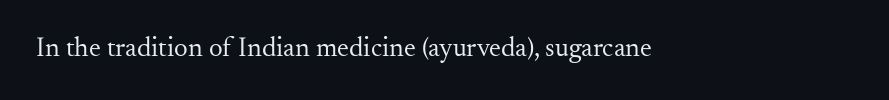
The image shows 27 px text type, upright; set normal letter spacing, not underlined.
